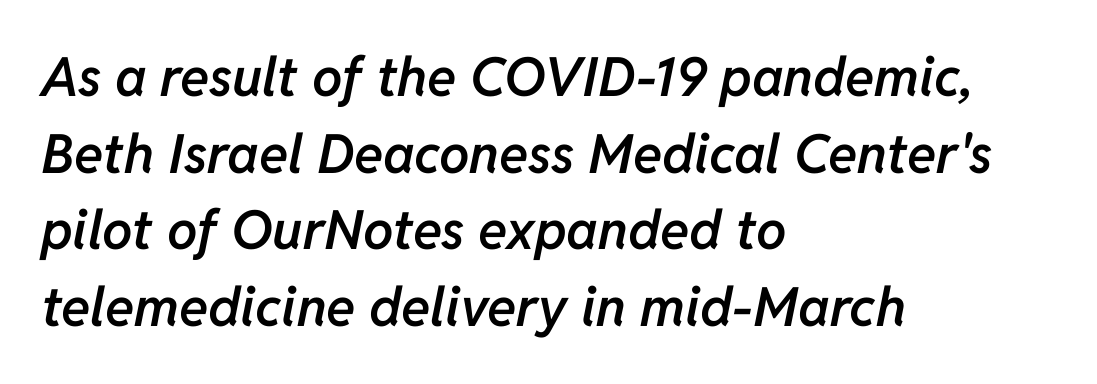
{"italic": "yes", "lean": "right", "slant_degrees": 11, "bold": "semi", "weight": "semibold", "width": "normal", "stroke_contrast": "low", "x_height": "medium", "monospaced": "no", "underline": "no", "align": "left", "line_spacing": "normal", "line_spacing_ratio": 1.42, "letter_spacing": "normal", "letter_spacing_em": 0.0, "glyph_px": 54}
